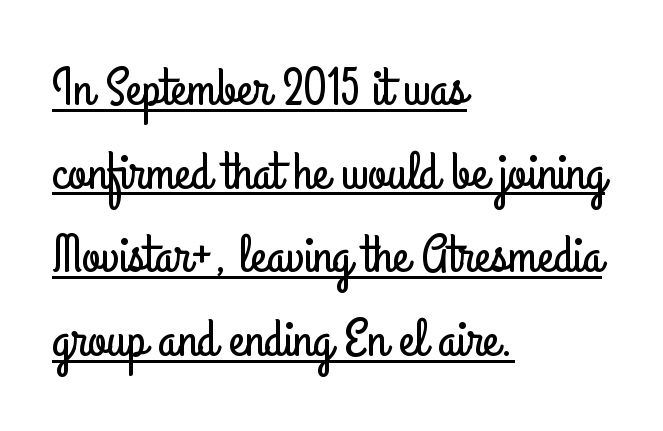
{"serif": "no", "width": "condensed", "stroke_contrast": "low", "x_height": "small", "monospaced": "no", "underline": "yes", "align": "left", "line_spacing": "normal", "line_spacing_ratio": 1.55, "letter_spacing": "normal", "letter_spacing_em": 0.0, "glyph_px": 54}
